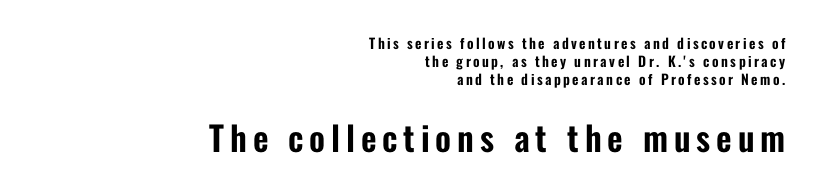
The image shows 34 px condensed sans-serif type, upright; set right-aligned, normal line spacing (1.28x), not underlined; the second (bottom) block is 2.43x larger; low stroke contrast and a medium x-height.
